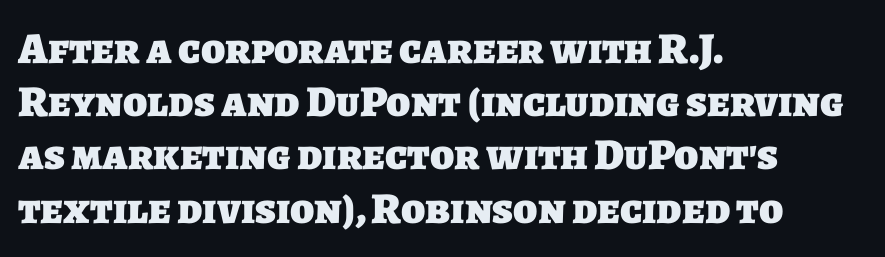
The image shows 44 px heavy sans-serif type; set left-aligned, line spacing 1.21x, normal letter spacing, not underlined; low stroke contrast and a large x-height.
